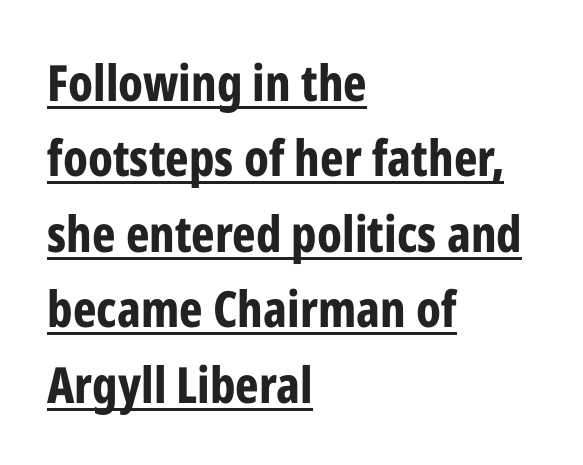
A normal amount of white space separates one row of letters from the next. The specimen reads as upright at a glance. The face used here is rendered with its standard letterfit. Unlike a traditional serif, this face leaves its strokes unadorned.
